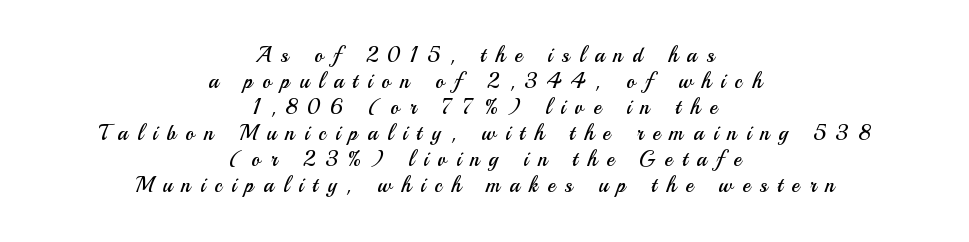
Q: Is the text bold? A: No.
Q: Is the text italic (slanted)? A: Yes.
Q: Is the text underlined? A: No.
Q: How is the paragraph aligned? A: Centered.
Q: Is the spacing between letters normal or unusually wide? A: Unusually wide.
